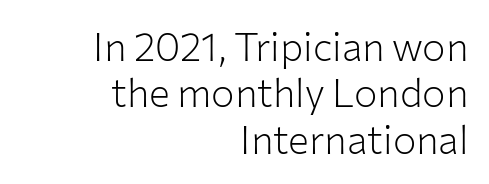
Each row of text sits above clean, open space. The lines are quadded right. Short note: letters normally spaced. The text was rendered using a sans face with plain stroke endings.
